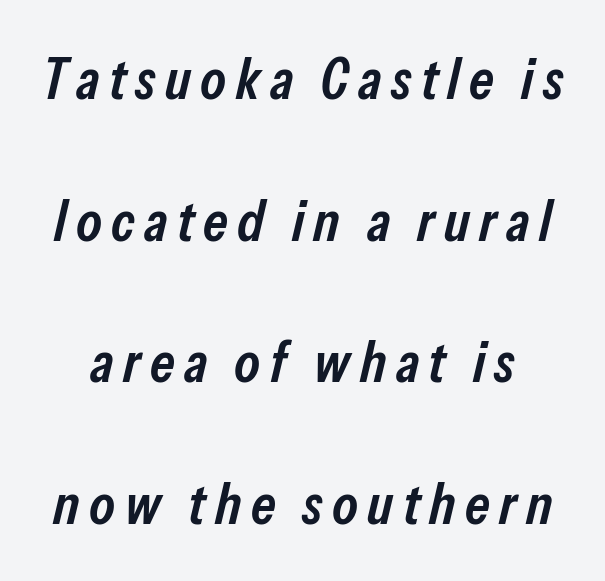
Q: Is the text bold? A: Semi-bold.
Q: Is the text italic (slanted)? A: Yes, it leans right by about 13 degrees.
Q: Is the text underlined? A: No.
Q: Is the spacing between lines tight, normal or loose? A: Loose.
Q: Width (condensed, normal, or wide)? A: Condensed.
Q: Stroke contrast? A: Low.
Q: x-height? A: Medium.
Q: Monospaced? A: No.
